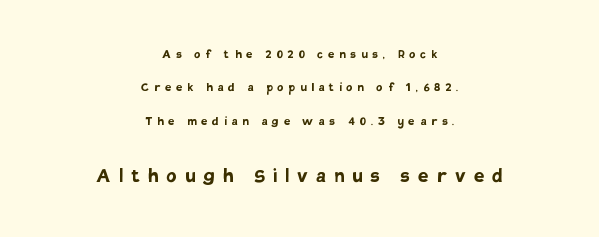
Does the lettering tilt? It doesn't — this is upright. Scale increases going downward across the two blocks. The gaps between neighbouring characters are conspicuously large. Bold? Absolutely — the strokes are thick and heavy. The space beneath each line is pristine and unruled. Is the block centered? Yes — each line is placed symmetrically about the middle.
